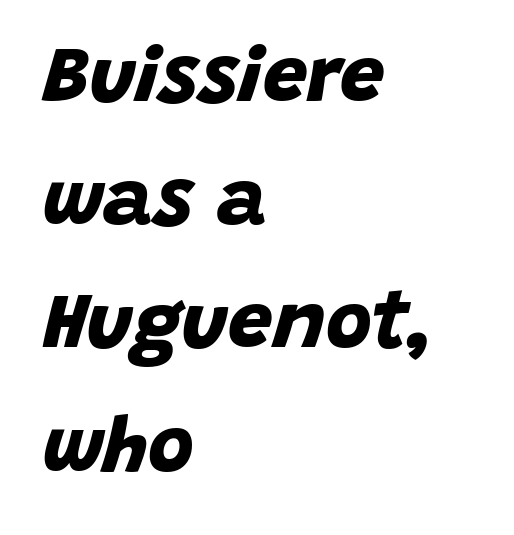
Q: Is the text bold? A: Yes.
Q: Is the typeface a serif or a sans-serif typeface? A: Sans-serif.
Q: Is the text underlined? A: No.
Q: How is the paragraph aligned? A: Left-aligned.
Q: Is the spacing between letters normal or unusually wide? A: Normal.
Q: Is the spacing between lines tight, normal or loose? A: Normal.
Q: Width (condensed, normal, or wide)? A: Normal.
Q: Stroke contrast? A: Low.
Q: x-height? A: Large.
Q: Monospaced? A: No.
